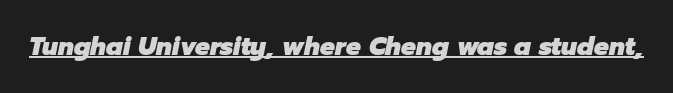
{"italic": "yes", "lean": "right", "slant_degrees": 12, "bold": "yes", "underline": "yes", "letter_spacing": "normal", "letter_spacing_em": 0.0, "glyph_px": 25}
